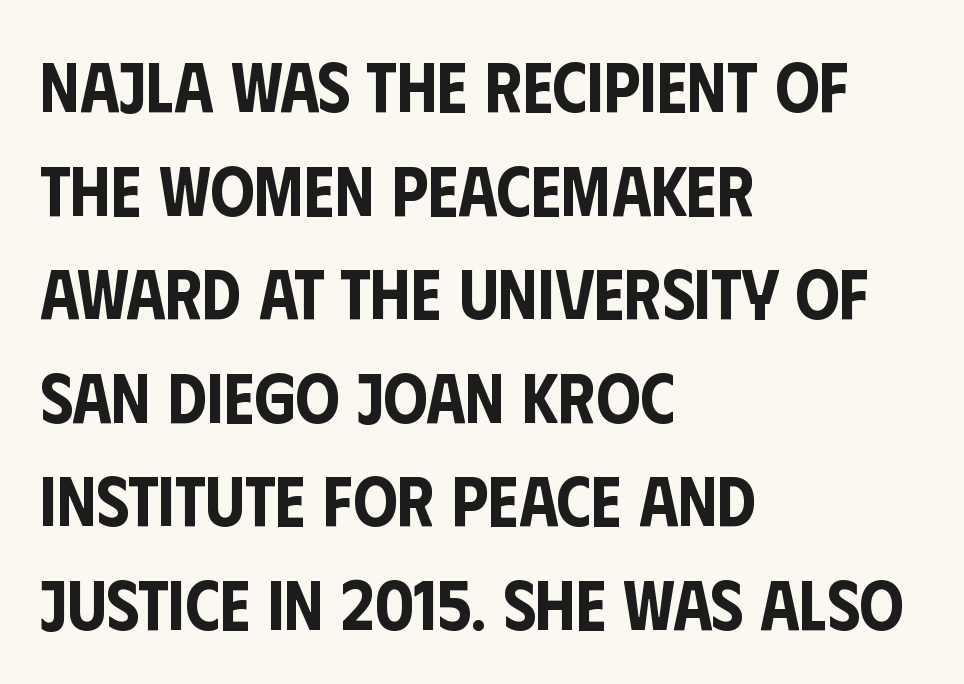
Q: Is the text italic (slanted)? A: No, it is upright.
Q: Is the typeface a serif or a sans-serif typeface? A: Sans-serif.
Q: Is the text underlined? A: No.
Q: How is the paragraph aligned? A: Left-aligned.
Q: Is the spacing between letters normal or unusually wide? A: Normal.
Q: Is the spacing between lines tight, normal or loose? A: Normal.
Q: Width (condensed, normal, or wide)? A: Condensed.
Q: Stroke contrast? A: Low.
Q: x-height? A: Large.
Q: Monospaced? A: No.
